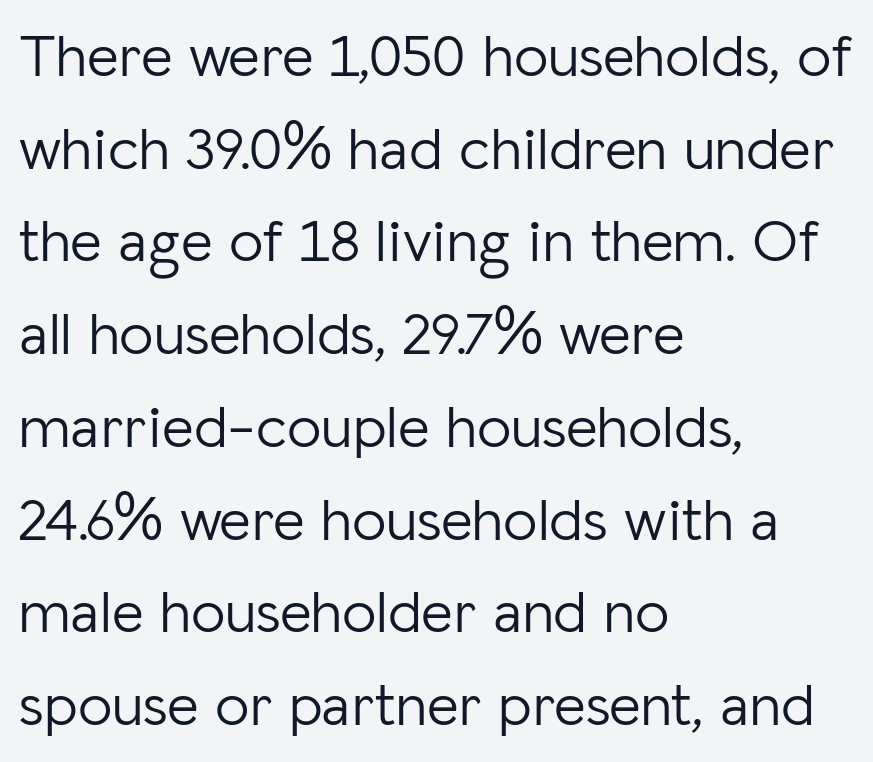
Regarding leading, the lines here are spaced in the standard way. Words appear dense and cohesive because spacing is normal. Note: no serifs on the glyphs. Posture: straight, roman, zero tilt.
